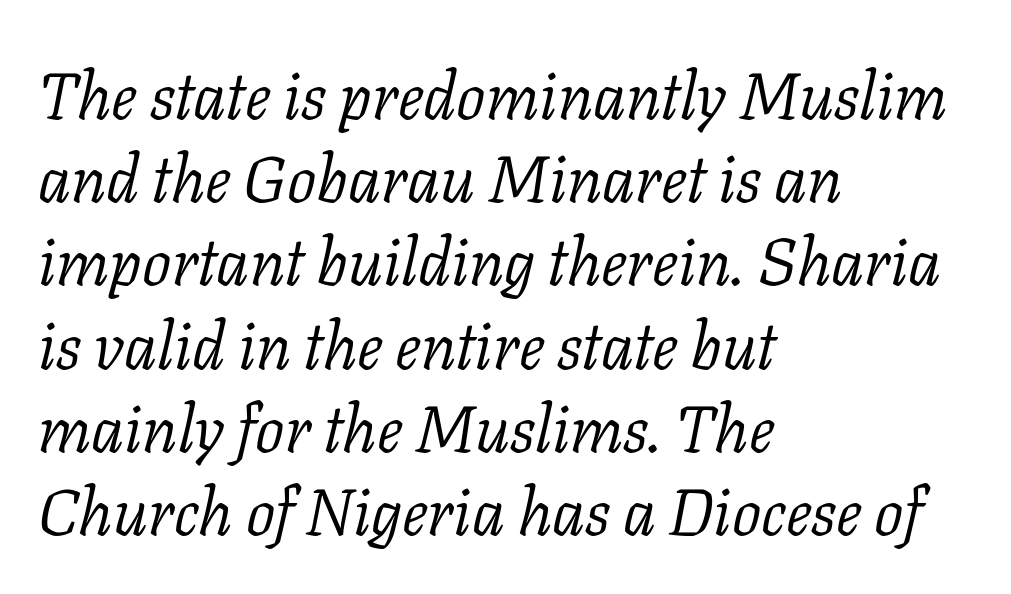
Q: Is the text bold? A: No.
Q: Is the text italic (slanted)? A: Yes, it leans right by about 11 degrees.
Q: Is the typeface a serif or a sans-serif typeface? A: Serif.
Q: Is the text underlined? A: No.
Q: How is the paragraph aligned? A: Left-aligned.
Q: Is the spacing between letters normal or unusually wide? A: Normal.
Q: Is the spacing between lines tight, normal or loose? A: Normal.
Q: Width (condensed, normal, or wide)? A: Normal.
Q: Stroke contrast? A: Low.
Q: x-height? A: Medium.
Q: Monospaced? A: No.
